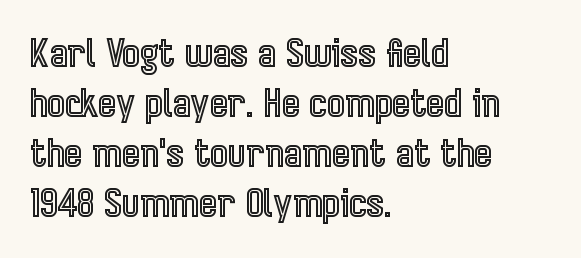
Spacing verdict: proportional, widths tailored to each character. You can tell it's not italic because the verticals are truly vertical. Casual observation: everything's shoved over to the left. Honestly, there is no underline to notice here at all. Students, observe: this is what conventionally led text looks like.
